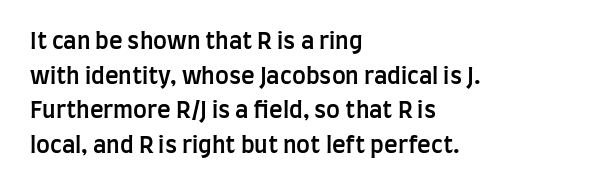
Students, observe: this is what conventionally led text looks like. Any mark beneath the type? The region is blank. On the weight axis this lands at semibold, roughly 600. These lines stack with their left ends in a neat column.
